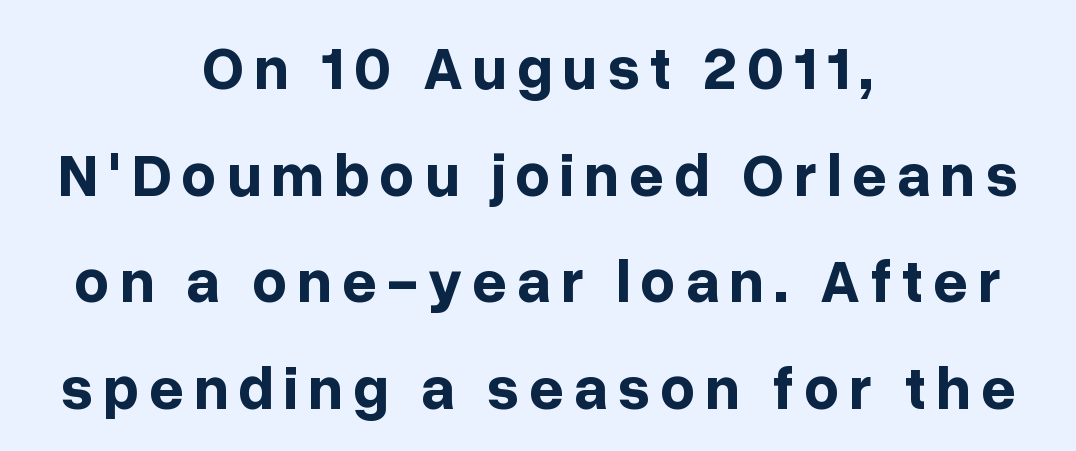
The image shows 61 px bold sans-serif type, upright; set centered, line spacing 1.75x, not underlined; low stroke contrast and a medium x-height.
